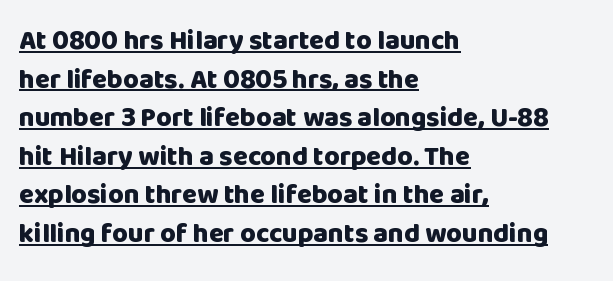
The lettering holds an erect, upright posture throughout. The tracking reads as untouched default to a designer's eye. What decoration does the sample have? An underline. This block has exactly the height ordinary leading produces. A full-strength bold gives these letters their thick strokes.
